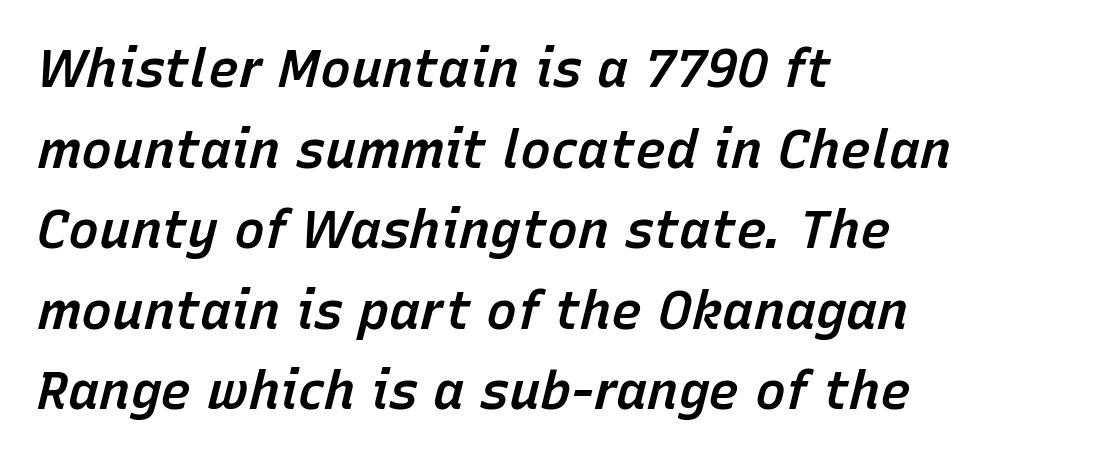
The image shows 52 px semibold type, italic (leaning right); set left-aligned, normal line spacing (1.55x), normal letter spacing, not underlined; low stroke contrast and a medium x-height.
